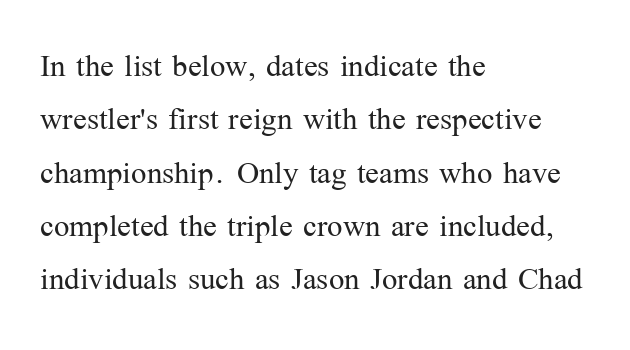
Leftover space on each line is placed entirely after the last word. Beneath every word, the page is bare. Do the characters align in a grid? No, the font is proportional. Short note: letters normally spaced. Posture: vertical. The rows are spaced the way most documents space them.
